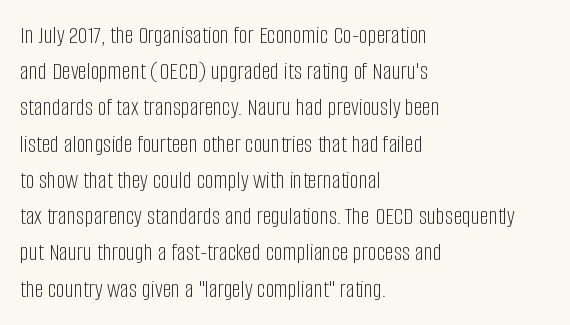
{"italic": "no", "bold": "no", "underline": "no", "align": "left", "line_spacing": "normal", "line_spacing_ratio": 1.45, "letter_spacing": "normal", "letter_spacing_em": 0.0, "glyph_px": 25}
